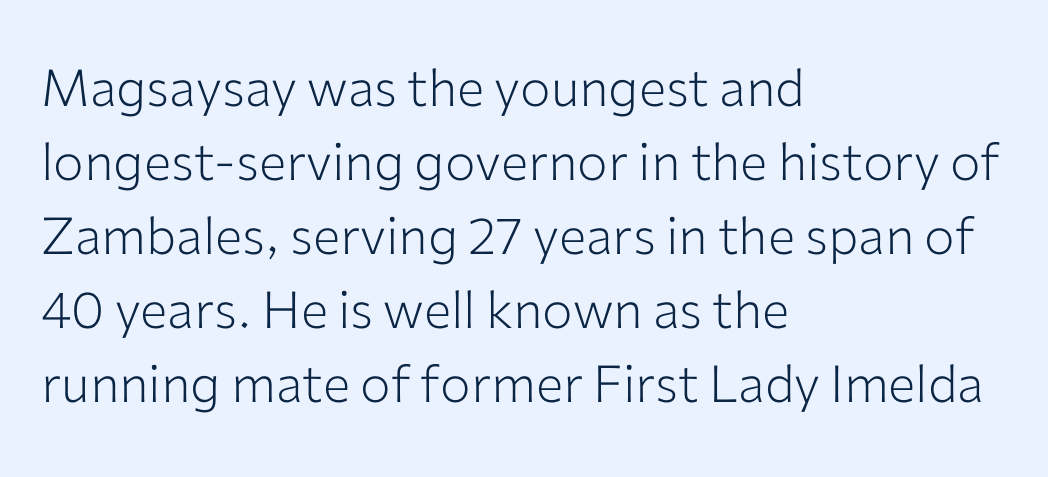
When letters stand straight like this, we call the style roman or upright. A light-to-regular cut is what we see here. Short and long lines alike share a common starting point at left. Evenly set lines give the paragraph a standard silhouette. Spacing verdict: proportional, widths tailored to each character.
